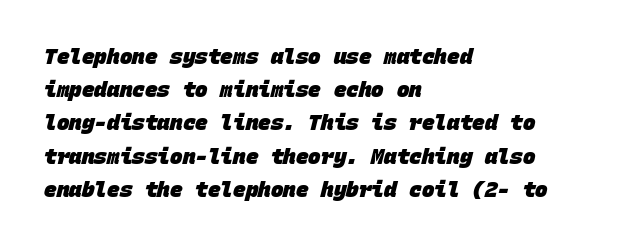
{"bold": "yes", "underline": "no", "align": "left", "line_spacing": "normal", "line_spacing_ratio": 1.58, "letter_spacing": "normal", "letter_spacing_em": 0.0, "glyph_px": 21}
